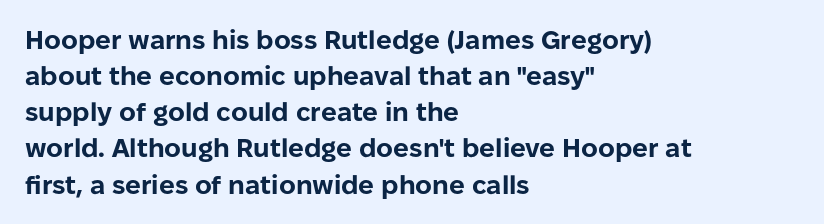
Clear beneath every line of the passage. The typography opts for an upright posture over an oblique one. Evenly set lines give the paragraph a standard silhouette. Standard letterfit; no display-style spreading of the glyphs. The compositor pushed each line to the left boundary.
